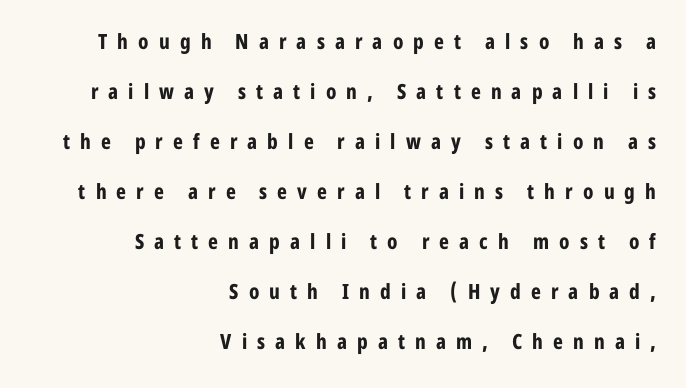
Each line ends at the same right margin while the left side varies. Beneath every word, the page is bare. These words are printed bold, with thick strokes throughout. Notice how the stems are strictly vertical — no italics here.
